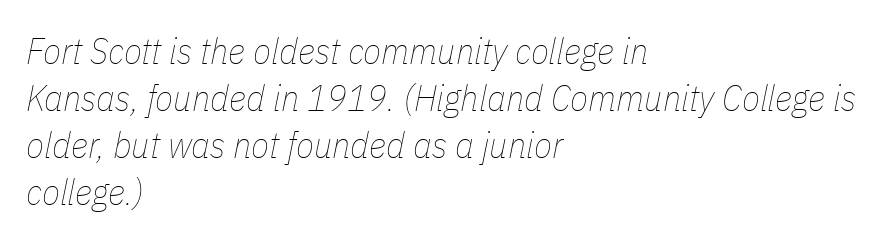
A typesetter would mark this as italic. The letters advance in unequal steps, a hallmark of proportional type. Each line starts at the same left margin while the right side varies. A normal amount of white space separates one row of letters from the next.
